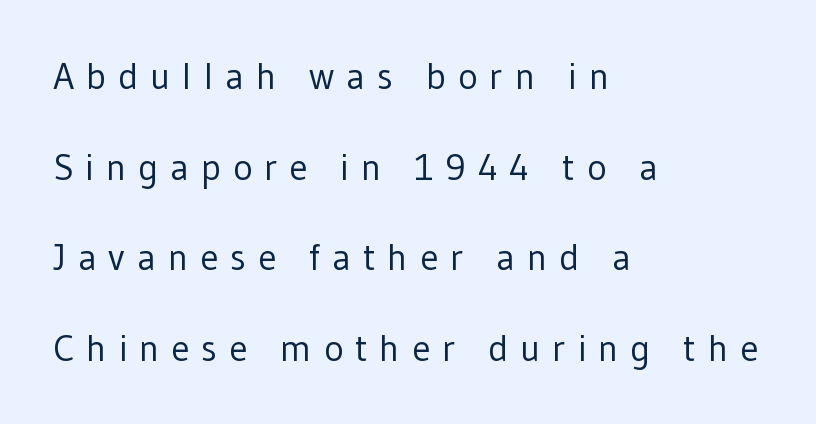
Every stem runs plumb, perpendicular to the baseline. Just letters on the line, the space beneath them empty. Leftover space on each line is placed entirely after the last word. Airy leading.
